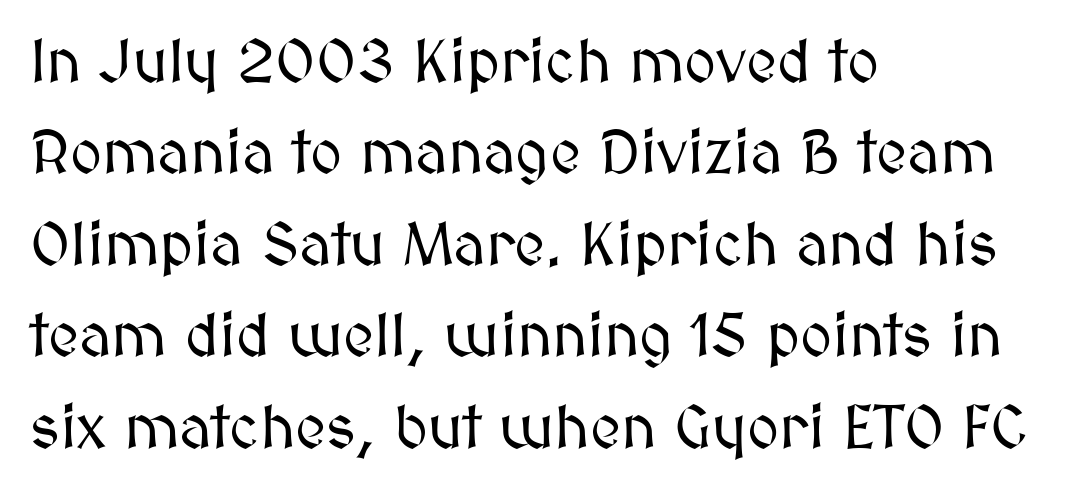
Q: Is the text italic (slanted)? A: No, it is upright.
Q: Is the text underlined? A: No.
Q: How is the paragraph aligned? A: Left-aligned.
Q: Is the spacing between letters normal or unusually wide? A: Normal.
Q: Is the spacing between lines tight, normal or loose? A: Normal.
Q: Width (condensed, normal, or wide)? A: Normal.
Q: Stroke contrast? A: Medium.
Q: x-height? A: Medium.
Q: Monospaced? A: No.
